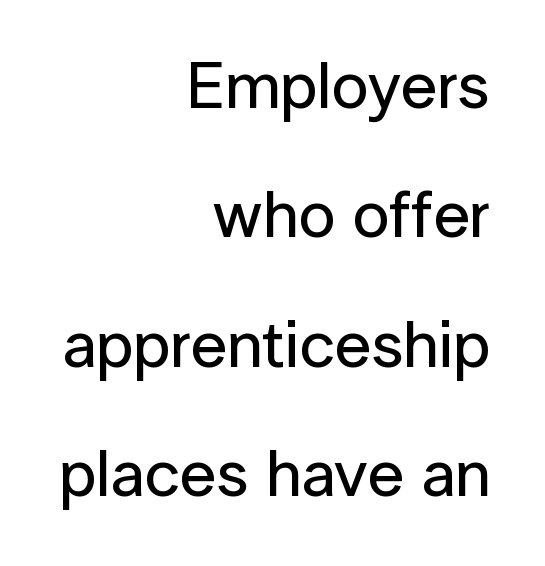
{"serif": "no", "italic": "no", "width": "normal", "stroke_contrast": "low", "x_height": "medium", "monospaced": "no", "underline": "no", "align": "right", "line_spacing": "loose", "line_spacing_ratio": 1.96, "letter_spacing": "normal", "letter_spacing_em": 0.0, "glyph_px": 66}
